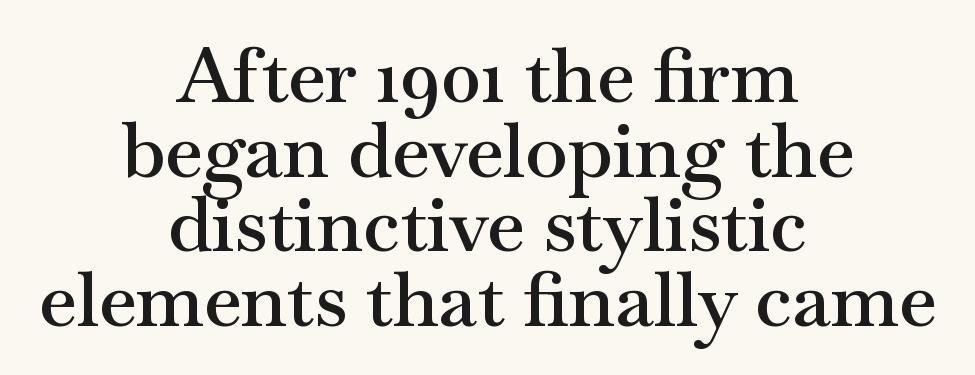
The image shows 77 px semibold, wide serif type, upright; set centered, tight line spacing (0.97x), normal letter spacing, not underlined; medium stroke contrast and a small x-height.
